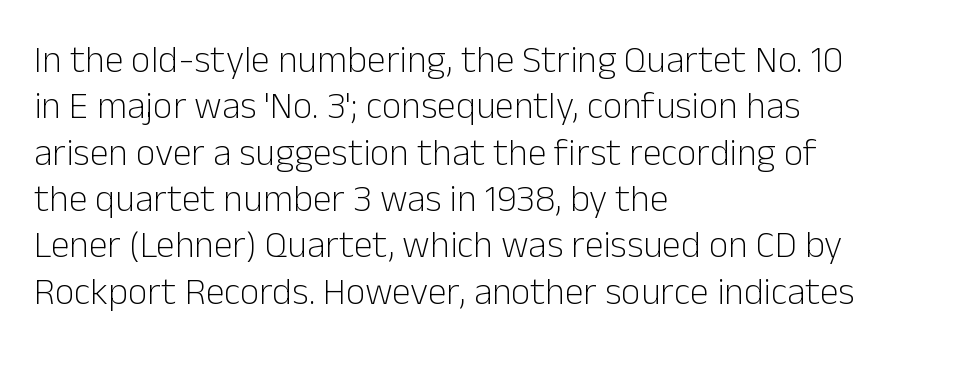
The type is set solid horizontally, with unmodified tracking. The rendering anchors every line to the left-hand side. Each row of text sits above clean, open space. Note: no serifs on the glyphs.
